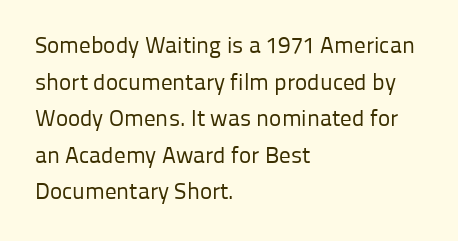
{"italic": "no", "bold": "no", "underline": "no", "align": "left", "line_spacing": "normal", "line_spacing_ratio": 1.59, "letter_spacing": "normal", "letter_spacing_em": 0.0, "glyph_px": 23}
